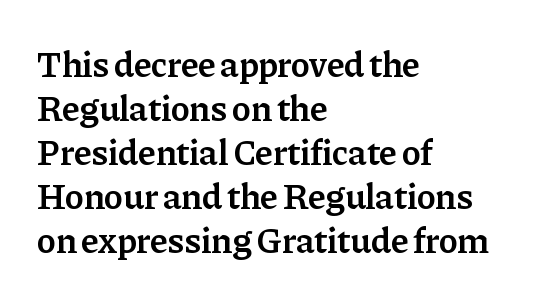
Note: serifs present on the glyphs. Decoration check: the copy has no underline. Characters remain perfectly vertical along every line. The typesetting leans somewhat heavy: a semibold.
